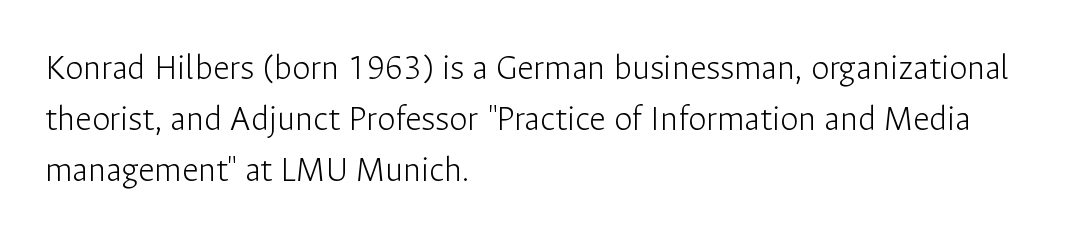
The image shows 37 px light sans-serif type, upright; set left-aligned, normal line spacing (1.38x), normal letter spacing, not underlined; low stroke contrast and a medium x-height.
